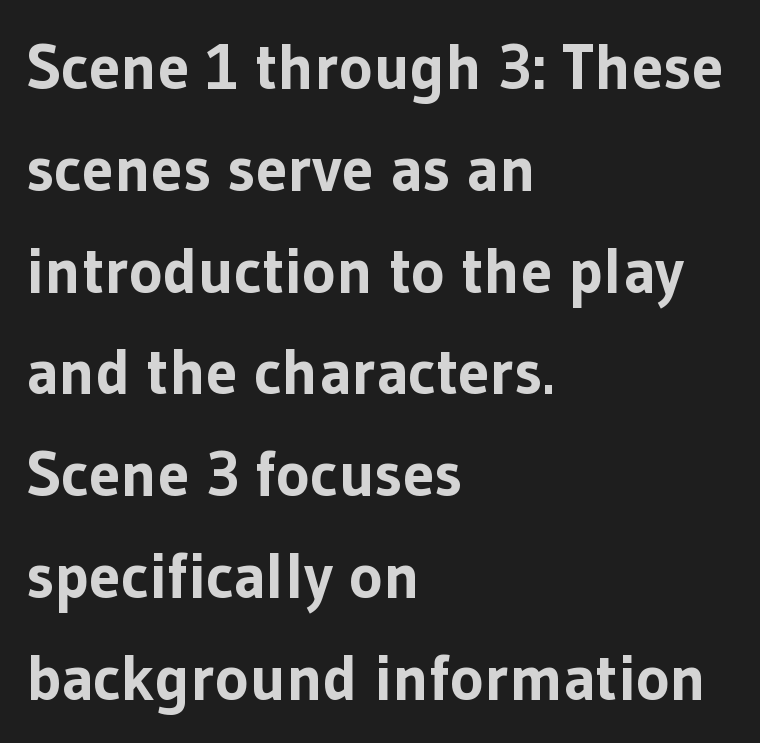
The image shows 64 px bold sans-serif type, upright; set left-aligned, normal line spacing (1.59x), normal letter spacing, not underlined; low stroke contrast and a medium x-height.
